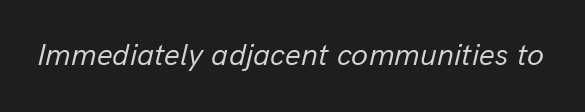
Q: Is the text bold? A: No.
Q: Is the text italic (slanted)? A: Yes, it leans right by about 13 degrees.
Q: Is the text underlined? A: No.
Q: Is the spacing between letters normal or unusually wide? A: Normal.
Q: Width (condensed, normal, or wide)? A: Normal.
Q: Stroke contrast? A: Low.
Q: x-height? A: Medium.
Q: Monospaced? A: No.
